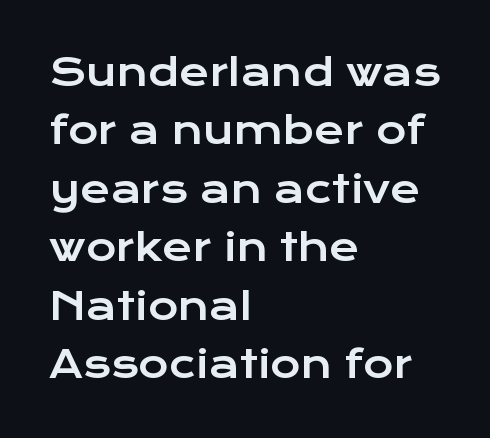
The image shows 37 px wide sans-serif type, upright; set left-aligned, normal line spacing (1.58x), normal letter spacing, not underlined; low stroke contrast and a medium x-height.
